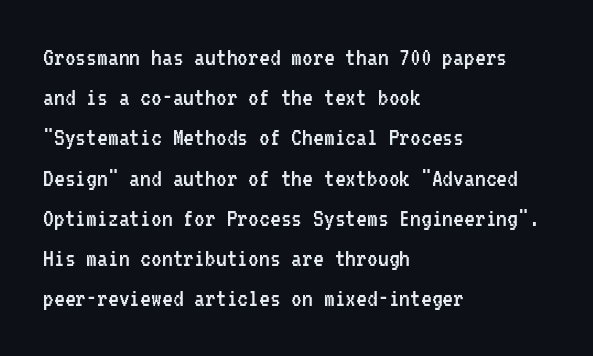
The image shows 27 px text type, upright; set left-aligned, normal line spacing (1.49x), normal letter spacing, not underlined.
